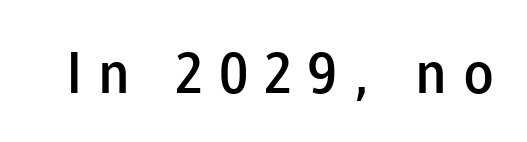
The image shows 57 px semibold sans-serif type, upright; set unusually wide letter spacing (+0.28 em), not underlined; low stroke contrast and a medium x-height.
